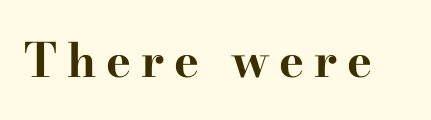
These lines are rendered in a variable-pitch font. The typesetting leans heavy: a genuine bold. Font category for this specimen: serif. Bare-footed words on every line.
